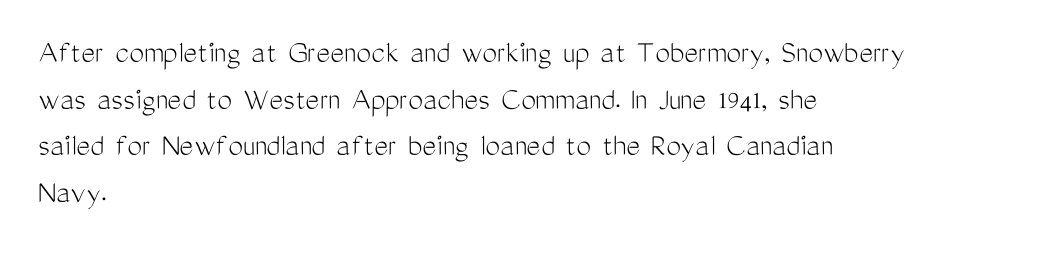
{"serif": "no", "italic": "no", "bold": "no", "weight": "light", "width": "condensed", "stroke_contrast": "medium", "x_height": "medium", "monospaced": "no", "underline": "no", "align": "left", "line_spacing": "normal", "line_spacing_ratio": 1.41, "letter_spacing": "normal", "letter_spacing_em": 0.0, "glyph_px": 33}
